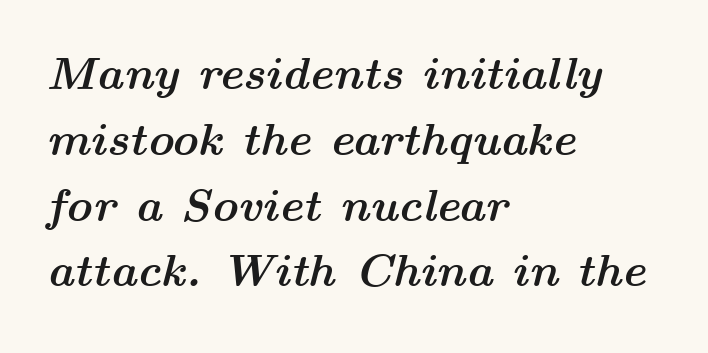
Style check: oblique. The baseline area is clear. The passage shown is typed in a proportional face where columns would drift. Leading matches the norm, producing a regular column.
